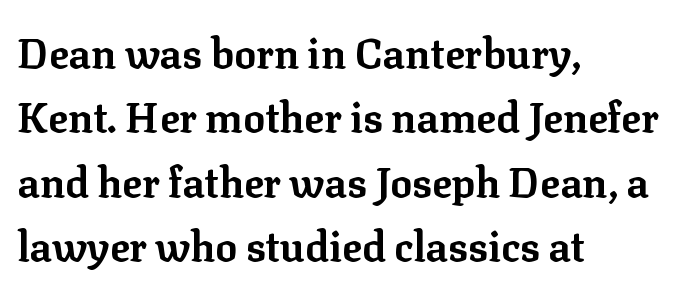
{"serif": "yes", "italic": "no", "bold": "yes", "weight": "bold", "width": "normal", "stroke_contrast": "low", "x_height": "medium", "monospaced": "no", "underline": "no", "align": "left", "line_spacing": "normal", "line_spacing_ratio": 1.57, "letter_spacing": "normal", "letter_spacing_em": 0.0, "glyph_px": 41}
